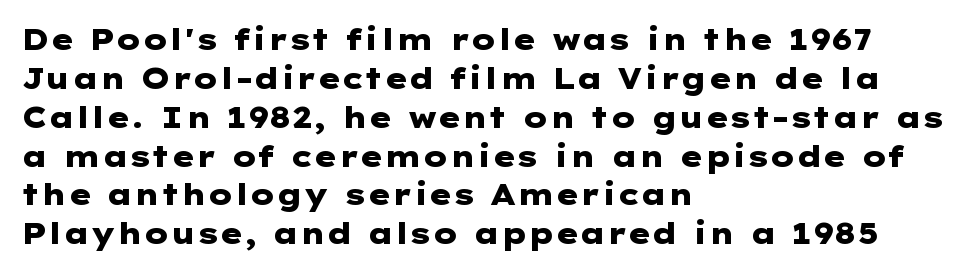
The image shows 29 px heavy, wide sans-serif type, upright; set left-aligned, normal line spacing (1.34x), normal letter spacing, not underlined; low stroke contrast and a medium x-height.
